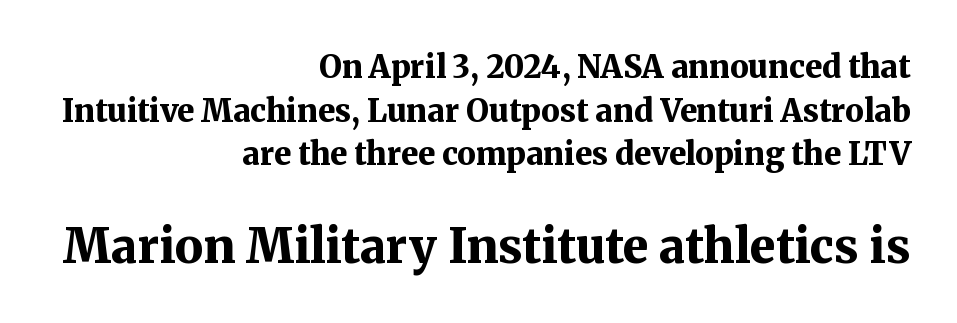
The image shows 47 px bold serif type, upright; set right-aligned, normal line spacing (1.41x), normal letter spacing, not underlined; the second (bottom) block is 1.52x larger; medium stroke contrast and a medium x-height.
